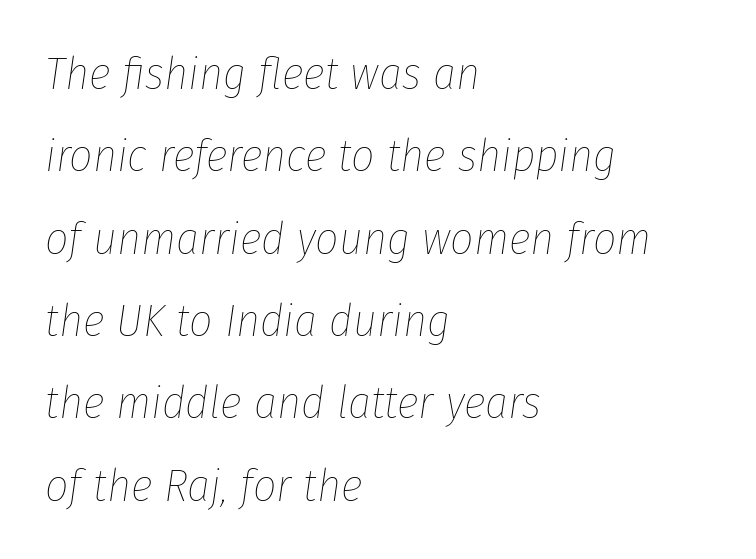
{"italic": "yes", "lean": "right", "slant_degrees": 8, "bold": "no", "weight": "thin", "width": "condensed", "stroke_contrast": "low", "x_height": "medium", "monospaced": "no", "underline": "no", "align": "left", "line_spacing_ratio": 1.79, "letter_spacing": "normal", "letter_spacing_em": 0.0, "glyph_px": 46}
